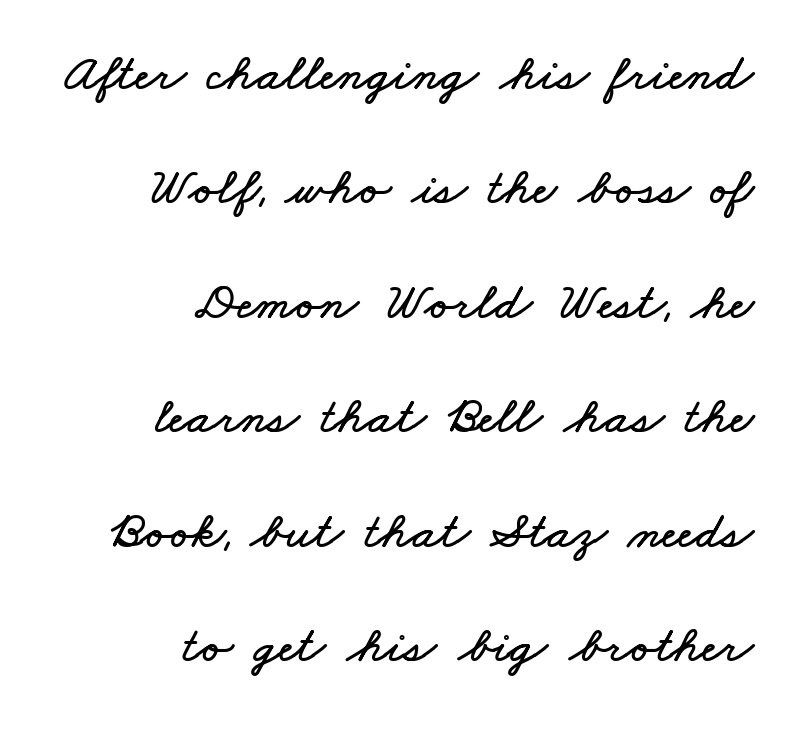
The image shows 52 px wide type; set right-aligned, loose line spacing (2.2x), normal letter spacing, not underlined; low stroke contrast and a small x-height.
